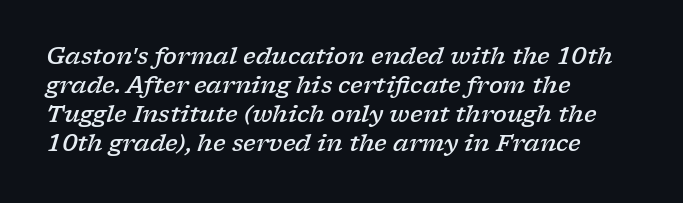
{"italic": "yes", "lean": "right", "slant_degrees": 17, "bold": "semi", "underline": "no", "align": "left", "line_spacing": "normal", "line_spacing_ratio": 1.26, "letter_spacing": "normal", "letter_spacing_em": 0.0, "glyph_px": 23}
